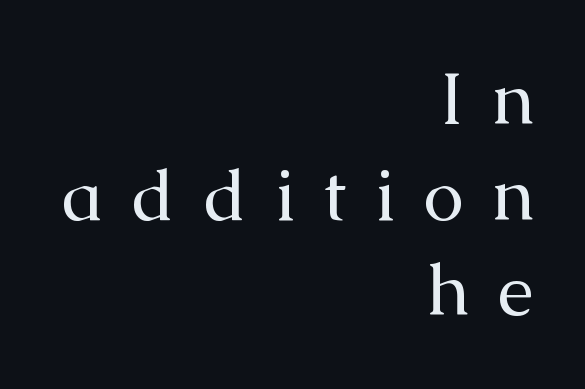
{"serif": "yes", "italic": "no", "bold": "no", "weight": "regular", "width": "normal", "stroke_contrast": "medium", "x_height": "medium", "monospaced": "no", "underline": "no", "align": "right", "line_spacing": "normal", "line_spacing_ratio": 1.31, "letter_spacing": "wide", "letter_spacing_em": 0.38, "glyph_px": 73}
